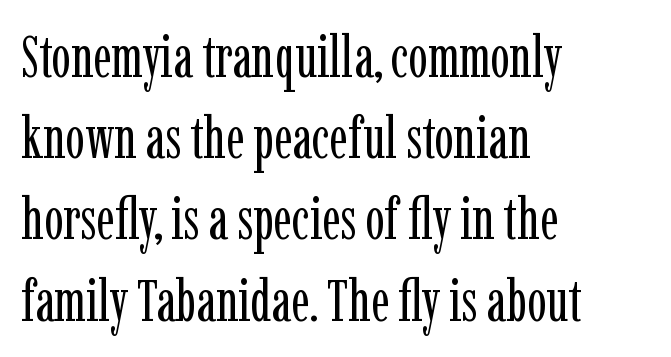
You could call the tracking neutral — neither tight nor loose. Is this a fixed-width face? No — the glyphs have proportional, varying widths. Anything drawn beneath the words? Only blank space. Compared with a typical body face, this is equally light or lighter still.
